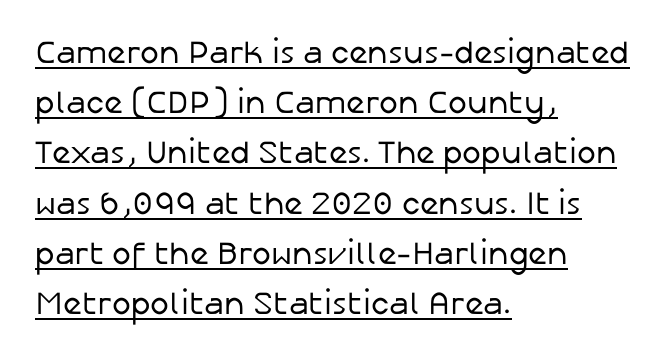
Q: Is the text bold? A: No.
Q: Is the text italic (slanted)? A: No, it is upright.
Q: Is the typeface a serif or a sans-serif typeface? A: Sans-serif.
Q: Is the text underlined? A: Yes.
Q: How is the paragraph aligned? A: Left-aligned.
Q: Is the spacing between letters normal or unusually wide? A: Normal.
Q: Is the spacing between lines tight, normal or loose? A: Normal.
Q: Width (condensed, normal, or wide)? A: Normal.
Q: Stroke contrast? A: Low.
Q: x-height? A: Medium.
Q: Monospaced? A: No.
